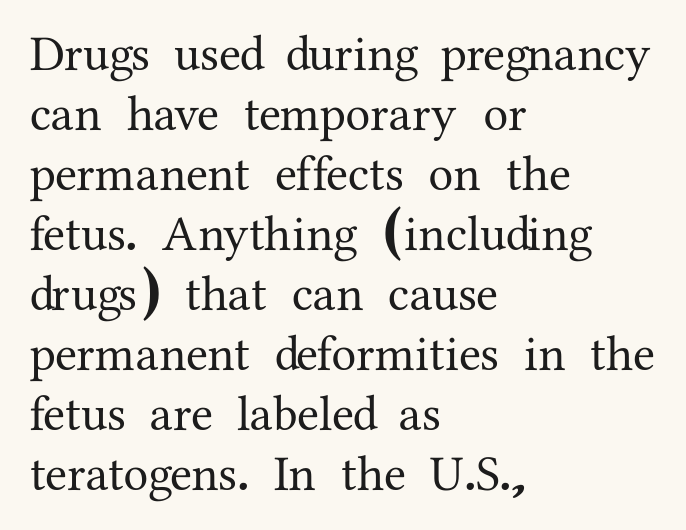
Character widths vary here, with narrow letters taking less room than wide ones. Letters rest on an invisible, unmarked baseline. Tall strokes in this sample are plumb rather than angled. The text block is weighted toward the left margin, trailing off unevenly rightward. Does extra space separate the letters? No, they use regular spacing. A serif font was chosen for this passage.
